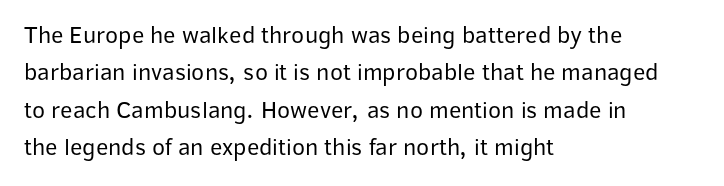
Q: Is the text bold? A: No.
Q: Is the text italic (slanted)? A: No, it is upright.
Q: Is the text underlined? A: No.
Q: How is the paragraph aligned? A: Left-aligned.
Q: Is the spacing between letters normal or unusually wide? A: Normal.
Q: Is the spacing between lines tight, normal or loose? A: Normal.
